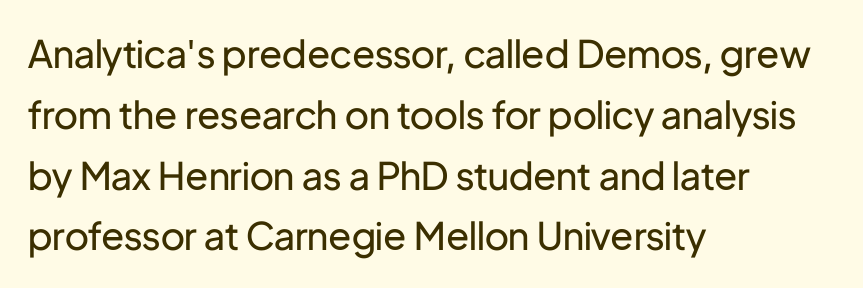
{"serif": "no", "italic": "no", "bold": "no", "weight": "regular", "width": "normal", "stroke_contrast": "low", "x_height": "medium", "monospaced": "no", "underline": "no", "align": "left", "line_spacing": "normal", "line_spacing_ratio": 1.6, "letter_spacing": "normal", "letter_spacing_em": 0.0, "glyph_px": 38}
